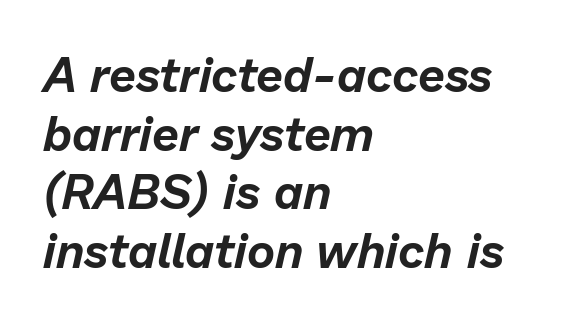
The image shows 48 px text type, italic (leaning right); set left-aligned, line spacing 1.22x, normal letter spacing, not underlined; low stroke contrast and a medium x-height.
